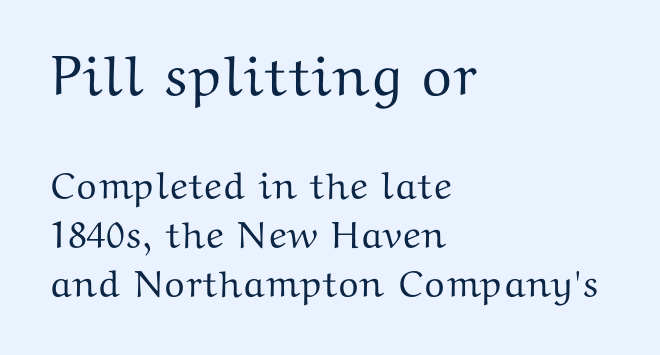
The image shows 57 px wide serif type, upright; set left-aligned, normal line spacing (1.29x), normal letter spacing, not underlined; the first (top) block is 1.5x larger; medium stroke contrast and a medium x-height.
